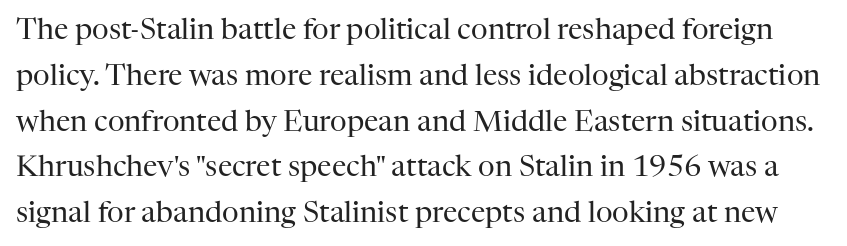
The weight would be labelled regular, book, light, or lighter still. Spacing verdict: proportional, widths tailored to each character. Whoever set this chose a conventional vertical rhythm. Glance below the letters and you will spot only blank space. Unlike italic type, these characters show no tilt at all.
